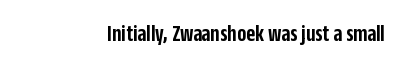
Q: Is the text bold? A: Semi-bold.
Q: Is the text italic (slanted)? A: No, it is upright.
Q: Is the text underlined? A: No.
Q: Is the spacing between letters normal or unusually wide? A: Normal.
